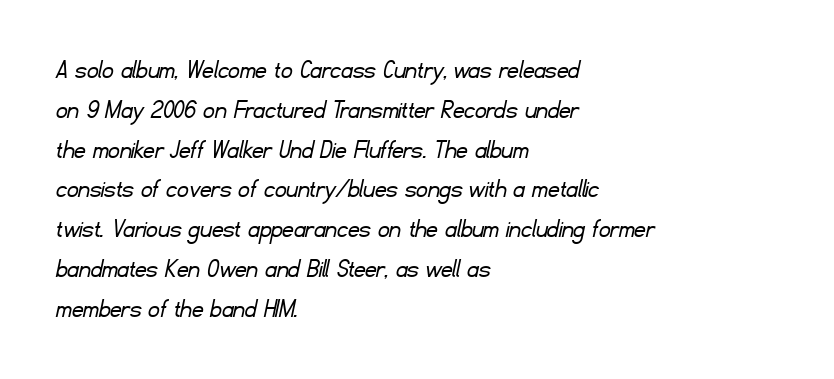
Note the varied advance widths — an 'i' is clearly narrower than an 'm'. Unlike a traditional serif, this face leaves its strokes unadorned. If you drew a ruler down the left edge, every line would touch it. No chunkiness to these letters — they're not bold.
